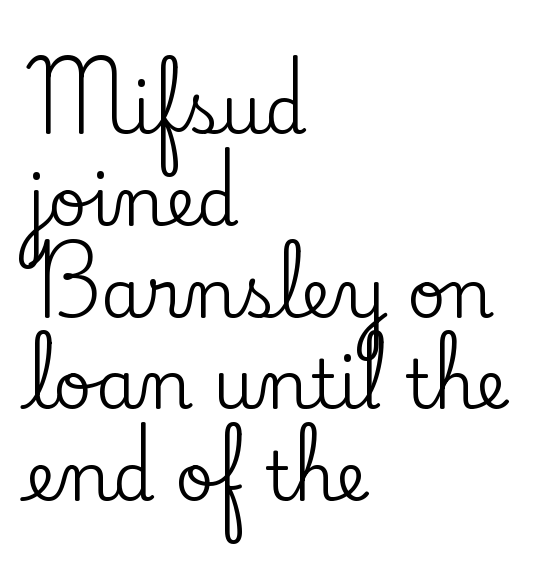
Q: Is the text italic (slanted)? A: No, it is upright.
Q: Is the typeface a serif or a sans-serif typeface? A: Serif.
Q: Is the text underlined? A: No.
Q: How is the paragraph aligned? A: Left-aligned.
Q: Is the spacing between letters normal or unusually wide? A: Normal.
Q: Is the spacing between lines tight, normal or loose? A: Normal.
Q: Width (condensed, normal, or wide)? A: Normal.
Q: Stroke contrast? A: Low.
Q: x-height? A: Small.
Q: Monospaced? A: No.
